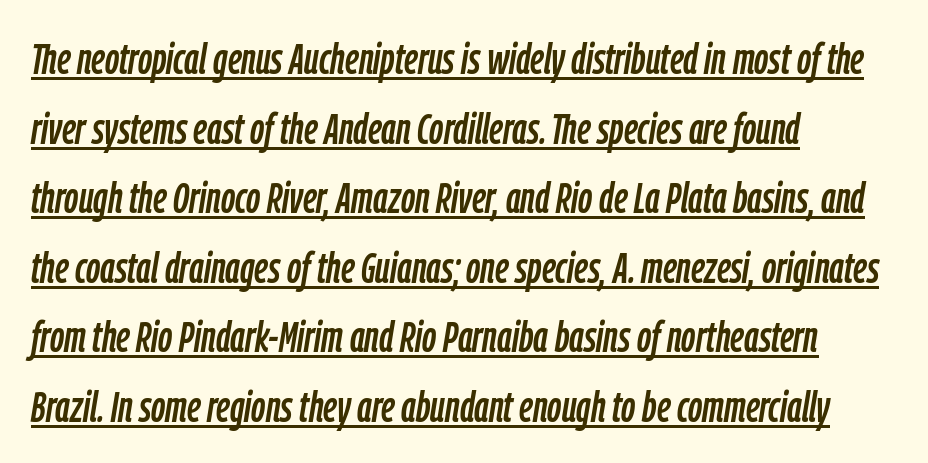
{"italic": "yes", "lean": "right", "slant_degrees": 9, "width": "condensed", "stroke_contrast": "low", "x_height": "medium", "monospaced": "no", "underline": "yes", "align": "left", "line_spacing": "normal", "line_spacing_ratio": 1.58, "letter_spacing": "normal", "letter_spacing_em": 0.0, "glyph_px": 44}
